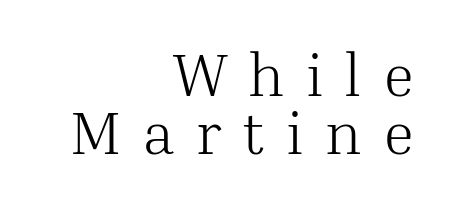
Does the copy run flush right? Yes — the right margin is perfectly even. The lines are packed closely together with very little leading. Type without underlining. This sample has the flowing, uneven cadence of proportional lettering. The letters stand straight up with perfectly vertical stems.
